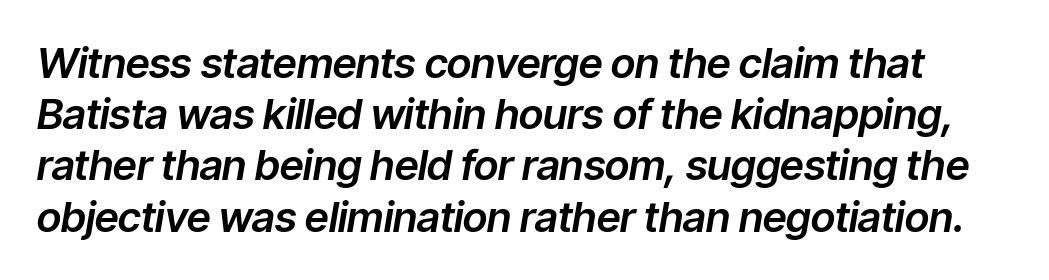
The image shows 42 px text type, italic (leaning right); set line spacing 1.22x, normal letter spacing, not underlined; low stroke contrast and a medium x-height.
